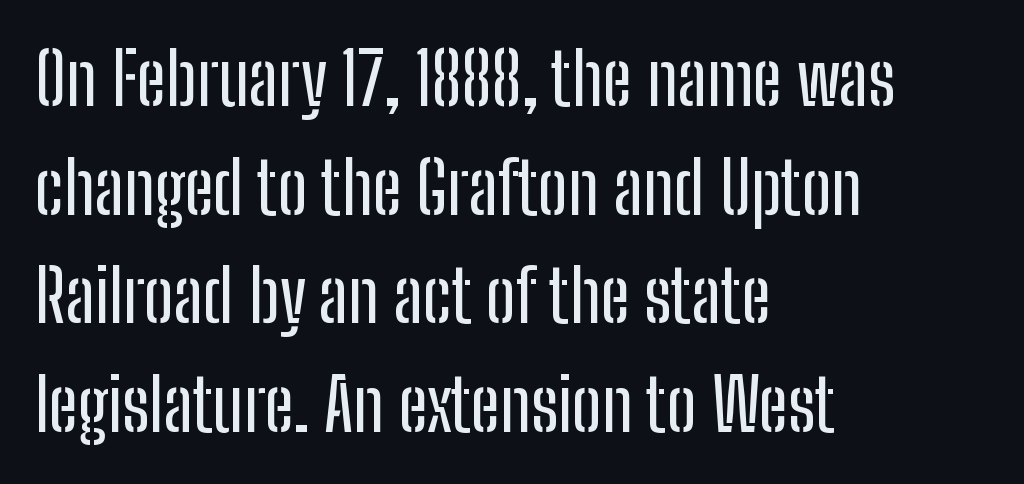
{"serif": "no", "italic": "no", "width": "condensed", "stroke_contrast": "low", "x_height": "medium", "monospaced": "no", "underline": "no", "align": "left", "line_spacing": "normal", "line_spacing_ratio": 1.51, "letter_spacing": "normal", "letter_spacing_em": 0.0, "glyph_px": 72}
